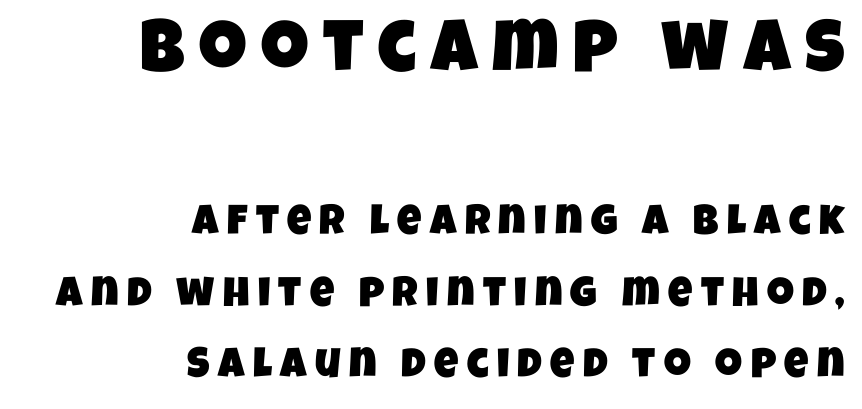
{"serif": "no", "width": "condensed", "stroke_contrast": "low", "x_height": "large", "monospaced": "no", "underline": "no", "align": "right", "line_spacing_ratio": 1.71, "letter_spacing": "wide", "letter_spacing_em": 0.2, "larger_block": "first", "size_ratio": 1.76, "glyph_px": 74}
